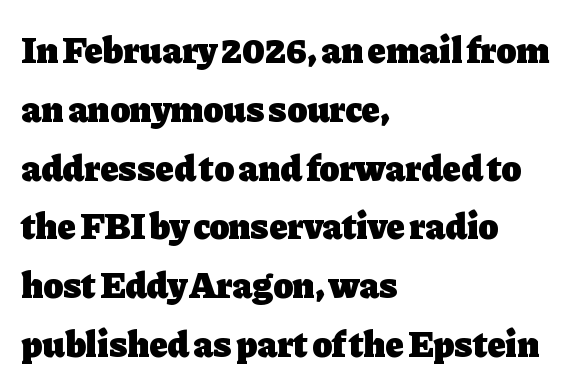
The image shows 37 px heavy serif type, upright; set left-aligned, normal line spacing (1.59x), normal letter spacing, not underlined; low stroke contrast and a medium x-height.
